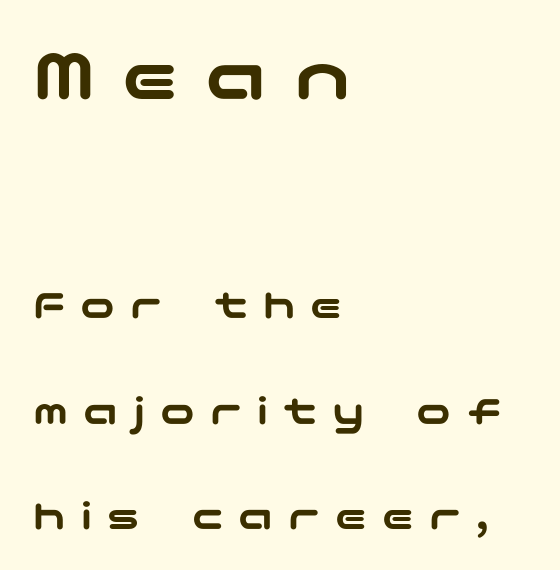
Q: Is the text italic (slanted)? A: No, it is upright.
Q: Is the typeface a serif or a sans-serif typeface? A: Sans-serif.
Q: Is the text underlined? A: No.
Q: How is the paragraph aligned? A: Left-aligned.
Q: Is the spacing between letters normal or unusually wide? A: Unusually wide.
Q: Is the spacing between lines tight, normal or loose? A: Loose.
Q: Which block of text is set in a larger size, the first (top) or the second (bottom)? A: The first (top) one.
Q: Width (condensed, normal, or wide)? A: Wide.
Q: Stroke contrast? A: Low.
Q: x-height? A: Medium.
